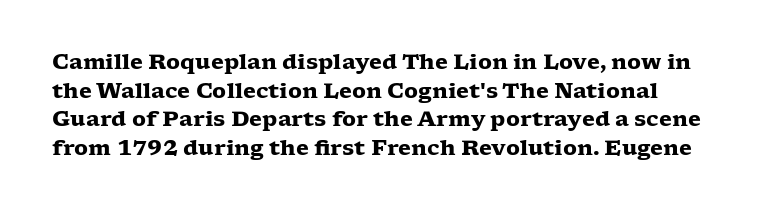
Q: Is the text bold? A: Yes.
Q: Is the text italic (slanted)? A: No, it is upright.
Q: Is the text underlined? A: No.
Q: How is the paragraph aligned? A: Left-aligned.
Q: Is the spacing between letters normal or unusually wide? A: Normal.
Q: Is the spacing between lines tight, normal or loose? A: Normal.
